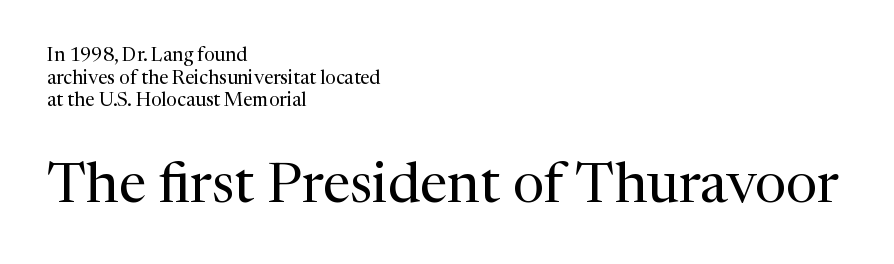
Q: Is the text bold? A: No.
Q: Is the text italic (slanted)? A: No, it is upright.
Q: Is the typeface a serif or a sans-serif typeface? A: Serif.
Q: Is the text underlined? A: No.
Q: How is the paragraph aligned? A: Left-aligned.
Q: Is the spacing between letters normal or unusually wide? A: Normal.
Q: Which block of text is set in a larger size, the first (top) or the second (bottom)? A: The second (bottom) one.
Q: Width (condensed, normal, or wide)? A: Normal.
Q: Stroke contrast? A: Medium.
Q: x-height? A: Medium.
Q: Monospaced? A: No.
